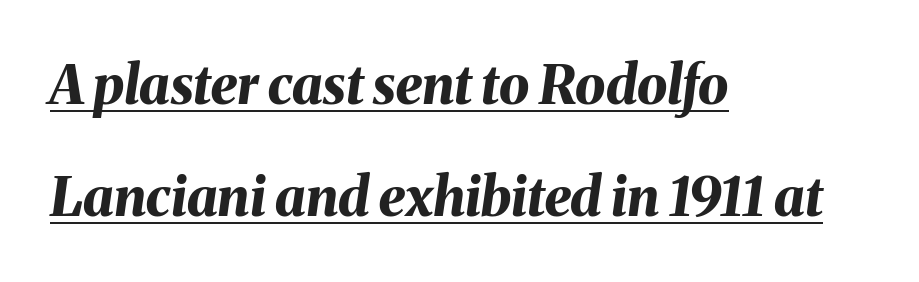
The image shows 54 px bold type, italic (leaning right); set left-aligned, loose line spacing (2.08x), normal letter spacing, underlined; medium stroke contrast and a medium x-height.
